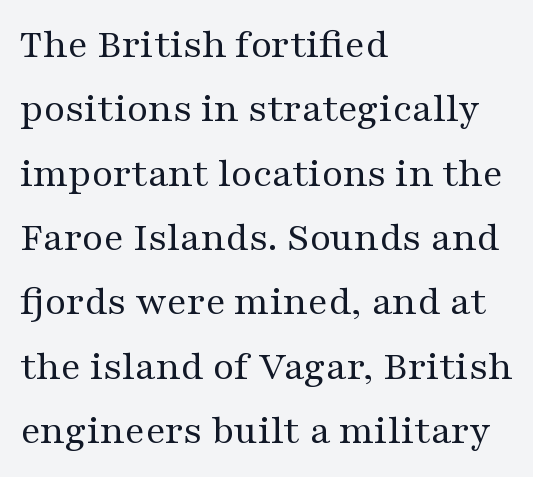
{"serif": "yes", "italic": "no", "bold": "no", "weight": "regular", "width": "wide", "stroke_contrast": "medium", "x_height": "medium", "monospaced": "no", "underline": "no", "align": "left", "line_spacing": "normal", "line_spacing_ratio": 1.57, "letter_spacing": "normal", "letter_spacing_em": 0.0, "glyph_px": 41}
